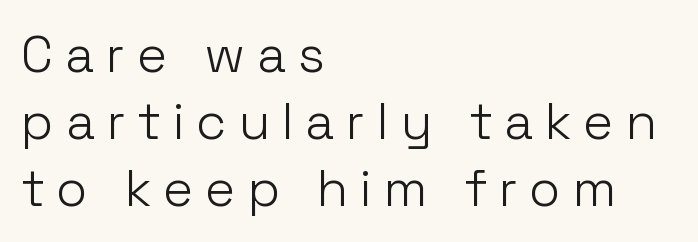
Q: Is the text bold? A: No.
Q: Is the text italic (slanted)? A: No, it is upright.
Q: Is the typeface a serif or a sans-serif typeface? A: Sans-serif.
Q: Is the text underlined? A: No.
Q: How is the paragraph aligned? A: Left-aligned.
Q: Is the spacing between letters normal or unusually wide? A: Unusually wide.
Q: Is the spacing between lines tight, normal or loose? A: Normal.
Q: Width (condensed, normal, or wide)? A: Normal.
Q: Stroke contrast? A: Low.
Q: x-height? A: Medium.
Q: Monospaced? A: No.
